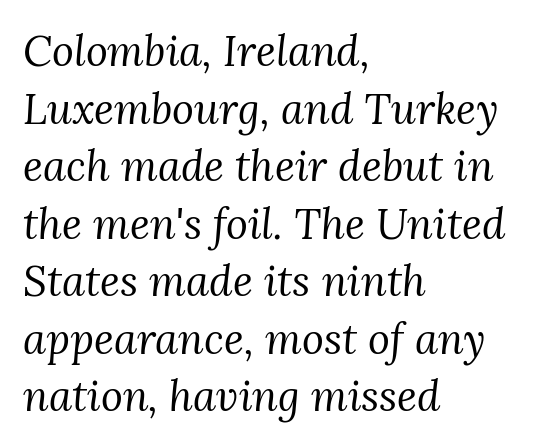
The image shows 42 px regular-weight serif type, italic (leaning right); set left-aligned, normal line spacing (1.37x), normal letter spacing, not underlined; medium stroke contrast and a medium x-height.
